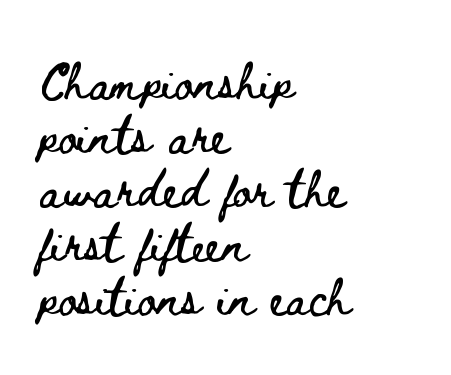
This block has exactly the height ordinary leading produces. Descenders are the only things crossing below the line. A student would call this left alignment; a typographer would say flush left, rag right. Nobody touched the tracking dial on this one.
